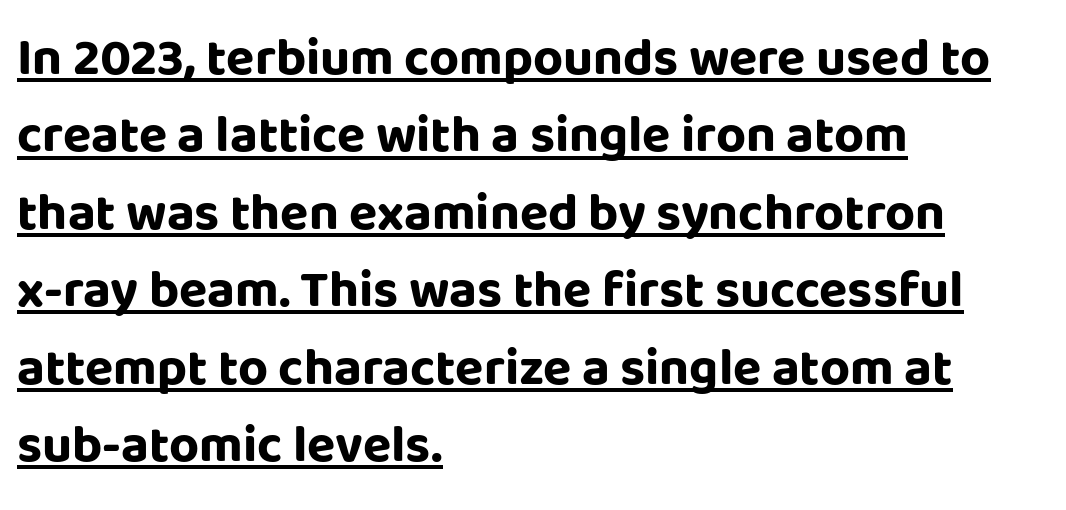
Q: Is the text bold? A: Yes.
Q: Is the text italic (slanted)? A: No, it is upright.
Q: Is the typeface a serif or a sans-serif typeface? A: Sans-serif.
Q: Is the text underlined? A: Yes.
Q: How is the paragraph aligned? A: Left-aligned.
Q: Is the spacing between letters normal or unusually wide? A: Normal.
Q: Is the spacing between lines tight, normal or loose? A: Normal.
Q: Width (condensed, normal, or wide)? A: Normal.
Q: Stroke contrast? A: Low.
Q: x-height? A: Large.
Q: Monospaced? A: No.
